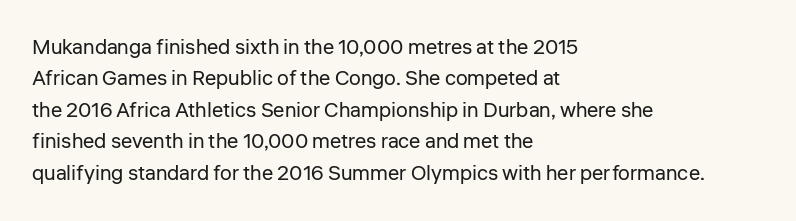
The image shows 21 px text type, upright; set left-aligned, normal line spacing (1.5x), normal letter spacing, not underlined.
